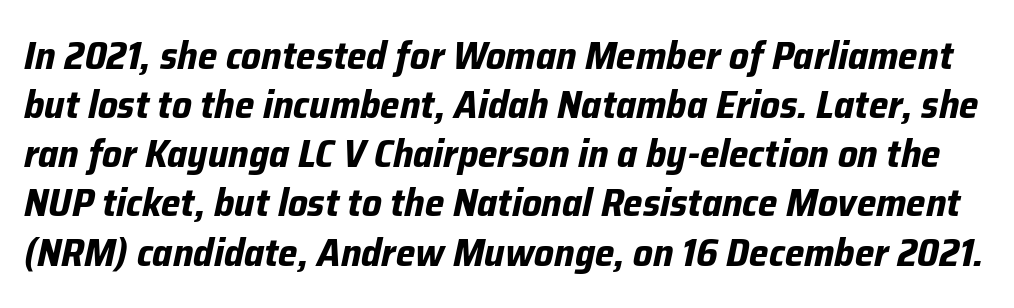
The image shows 39 px bold type, italic (leaning right); set normal line spacing (1.26x), normal letter spacing, not underlined; low stroke contrast and a medium x-height.
